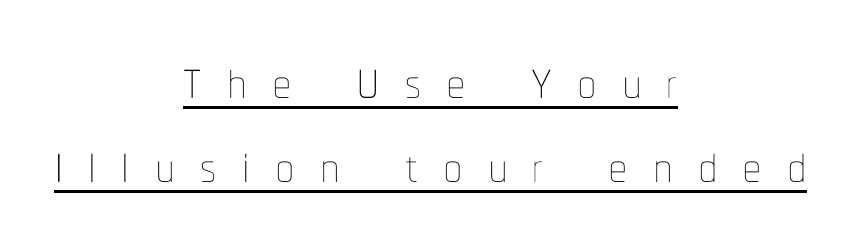
Short note: letters widely spaced. Compared with a typical body face, this is equally light or lighter still. The compositor balanced each line on the midline. Characters remain perfectly vertical along every line. The passage shown is underscored from start to finish. Spacing verdict: proportional, widths tailored to each character.
